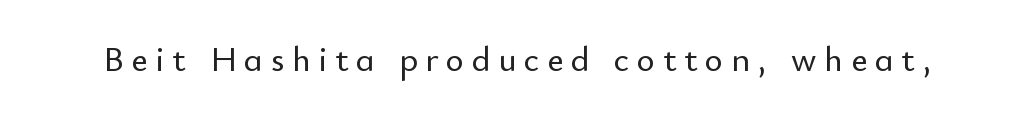
Q: Is the text italic (slanted)? A: No, it is upright.
Q: Is the typeface a serif or a sans-serif typeface? A: Sans-serif.
Q: Is the text underlined? A: No.
Q: Is the spacing between letters normal or unusually wide? A: Unusually wide.
Q: Width (condensed, normal, or wide)? A: Normal.
Q: Stroke contrast? A: Low.
Q: x-height? A: Small.
Q: Monospaced? A: No.
